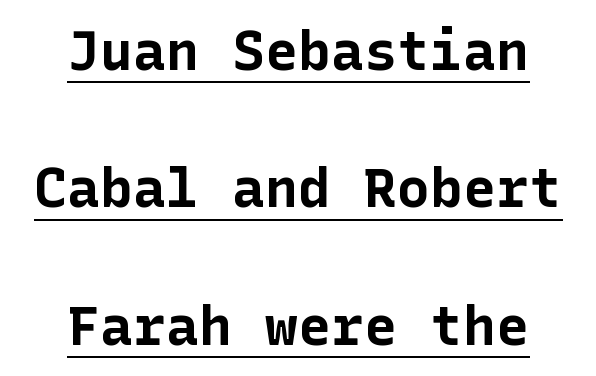
Letter spacing: default. This is sans-serif lettering, the kind often seen on screens and signage. Check the space under the baseline: a stroke is drawn there. These lines stand farther apart than default settings would place them. Bold? Absolutely — the strokes are thick and heavy. The rag falls on both sides of this text block equally.
